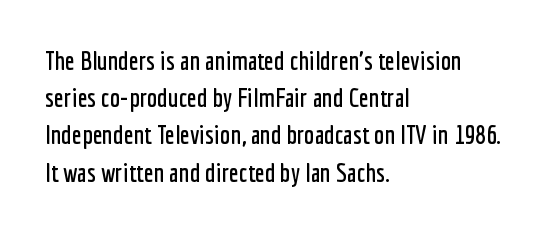
The passage is arranged the way most books set body copy — flush left. No extra tracking has been applied to these lines. You can tell it's not italic because the verticals are truly vertical. The leading is moderate, giving the passage an even texture. The specimen omits any rule beneath the text block's lines.
